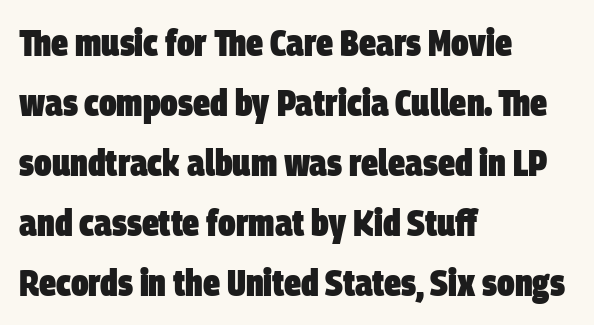
{"serif": "no", "bold": "yes", "weight": "heavy", "width": "condensed", "stroke_contrast": "low", "x_height": "large", "monospaced": "no", "underline": "no", "align": "left", "line_spacing": "normal", "line_spacing_ratio": 1.58, "letter_spacing": "normal", "letter_spacing_em": 0.0, "glyph_px": 38}
